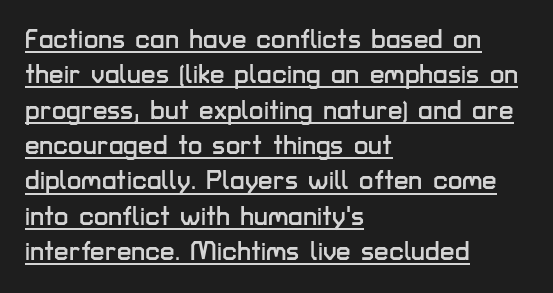
{"italic": "no", "underline": "yes", "align": "left", "line_spacing": "normal", "line_spacing_ratio": 1.36, "letter_spacing": "normal", "letter_spacing_em": 0.0, "glyph_px": 26}
